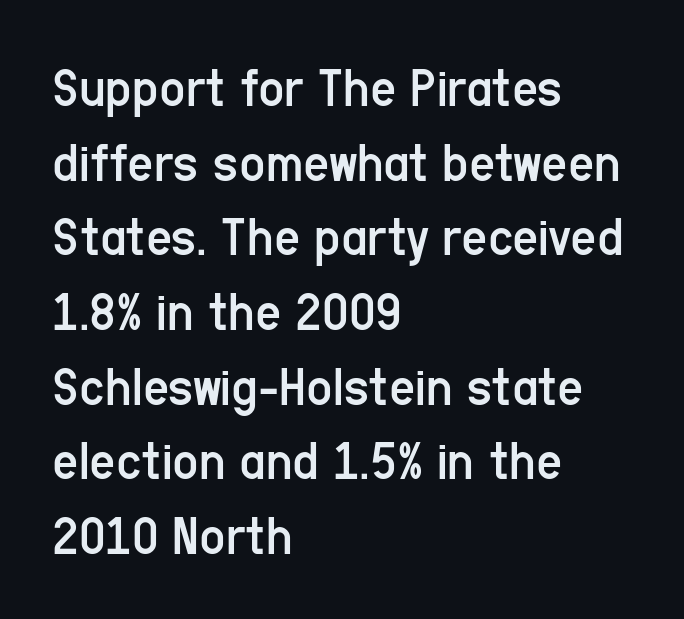
Q: Is the text bold? A: No.
Q: Is the text italic (slanted)? A: No, it is upright.
Q: Is the typeface a serif or a sans-serif typeface? A: Sans-serif.
Q: Is the text underlined? A: No.
Q: How is the paragraph aligned? A: Left-aligned.
Q: Is the spacing between letters normal or unusually wide? A: Normal.
Q: Is the spacing between lines tight, normal or loose? A: Normal.
Q: Width (condensed, normal, or wide)? A: Condensed.
Q: Stroke contrast? A: Low.
Q: x-height? A: Medium.
Q: Monospaced? A: No.
